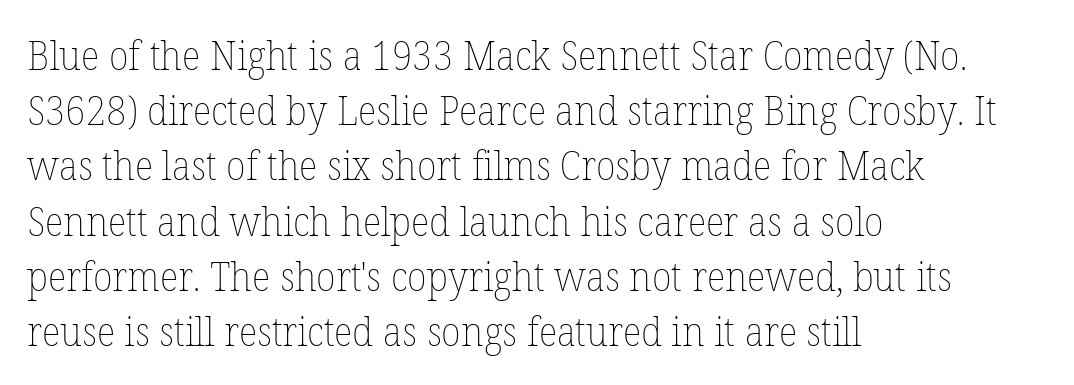
No italicization has been applied; the sample stays upright. Layout note: lines flush left. Between one letter and the next there's only the usual sliver of space. This is not heavy type; no bold has been used.
